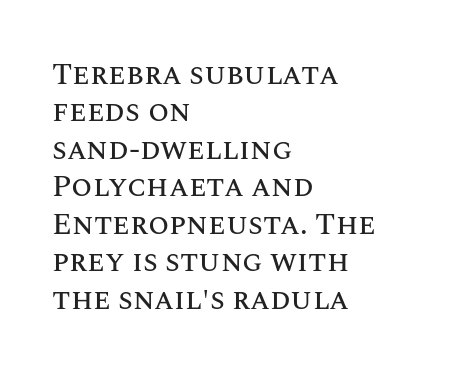
Q: Is the text italic (slanted)? A: No, it is upright.
Q: Is the text underlined? A: No.
Q: How is the paragraph aligned? A: Left-aligned.
Q: Is the spacing between letters normal or unusually wide? A: Normal.
Q: Is the spacing between lines tight, normal or loose? A: Normal.
Q: Width (condensed, normal, or wide)? A: Normal.
Q: Stroke contrast? A: Medium.
Q: x-height? A: Large.
Q: Monospaced? A: No.
